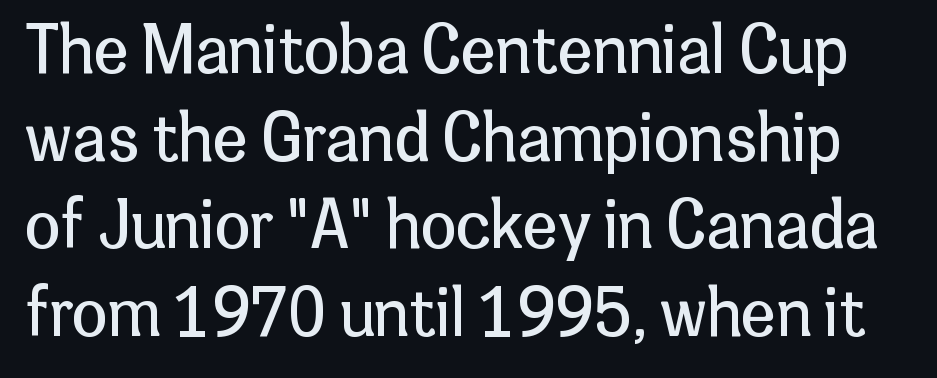
The letters carry no serifs — their stems end cleanly without finishing strokes. The typography opts for an upright posture over an oblique one. Note the varied advance widths — an 'i' is clearly narrower than an 'm'. Honestly, the row spacing looks completely unremarkable. A light-to-regular cut is what we see here. Check the space under the baseline: it is left empty.
